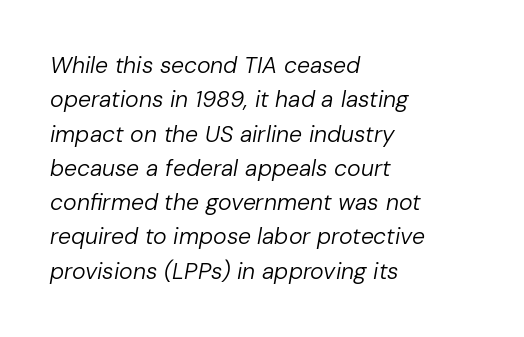
{"italic": "yes", "lean": "right", "slant_degrees": 10, "bold": "no", "underline": "no", "align": "left", "line_spacing": "normal", "line_spacing_ratio": 1.49, "letter_spacing": "normal", "letter_spacing_em": 0.0, "glyph_px": 23}
